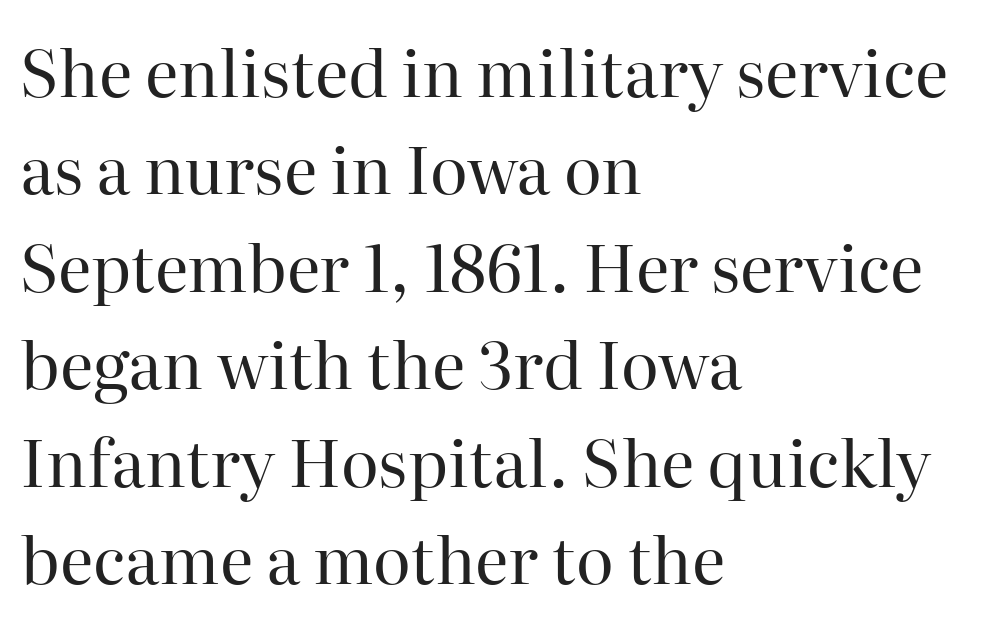
Descender tails drop into unmarked territory. Teacher's note: observe the even left margin — that is flush-left alignment. Think standard paragraph weight, or any step lighter than that. The specimen reads as upright at a glance. A typesetter would label this face a serif. The rendering uses natural spacing where letterforms have individual widths.
